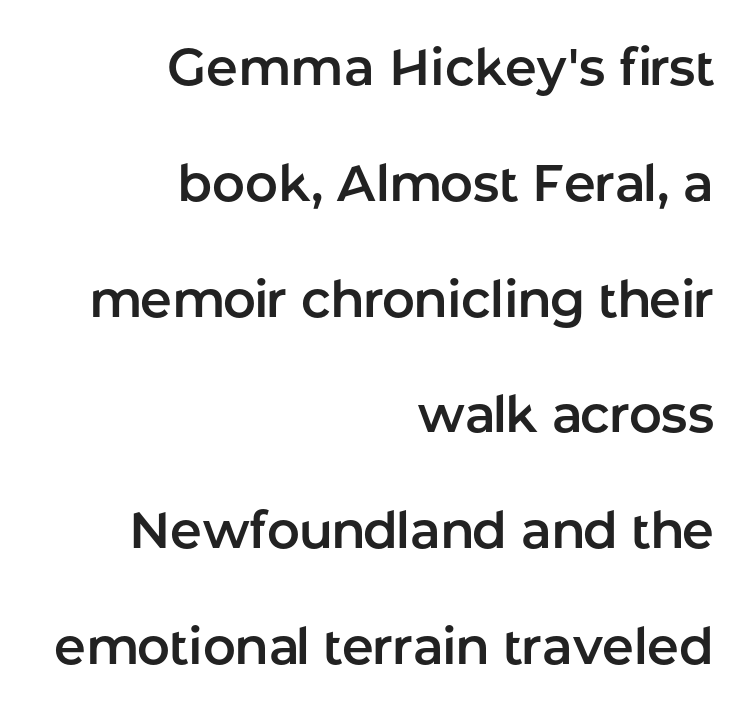
{"serif": "no", "italic": "no", "width": "normal", "stroke_contrast": "low", "x_height": "medium", "monospaced": "no", "underline": "no", "align": "right", "line_spacing": "loose", "line_spacing_ratio": 2.27, "letter_spacing": "normal", "letter_spacing_em": 0.0, "glyph_px": 51}
